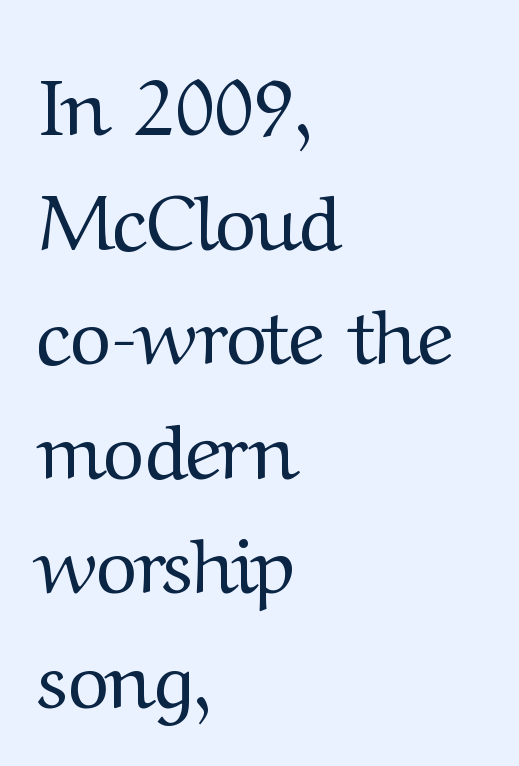
The image shows 79 px regular-weight serif type, upright; set left-aligned, normal line spacing (1.45x), normal letter spacing, not underlined; medium stroke contrast and a medium x-height.
